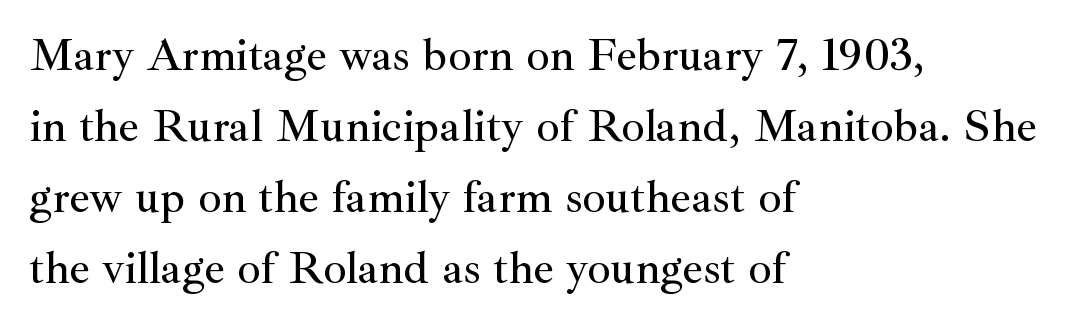
{"serif": "yes", "italic": "no", "width": "normal", "stroke_contrast": "medium", "x_height": "small", "monospaced": "no", "underline": "no", "align": "left", "line_spacing": "normal", "line_spacing_ratio": 1.54, "letter_spacing": "normal", "letter_spacing_em": 0.0, "glyph_px": 46}
